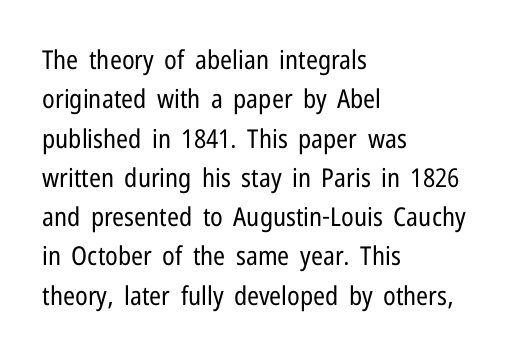
{"italic": "no", "bold": "no", "underline": "no", "align": "left", "line_spacing": "normal", "line_spacing_ratio": 1.51, "letter_spacing": "normal", "letter_spacing_em": 0.0, "glyph_px": 26}
